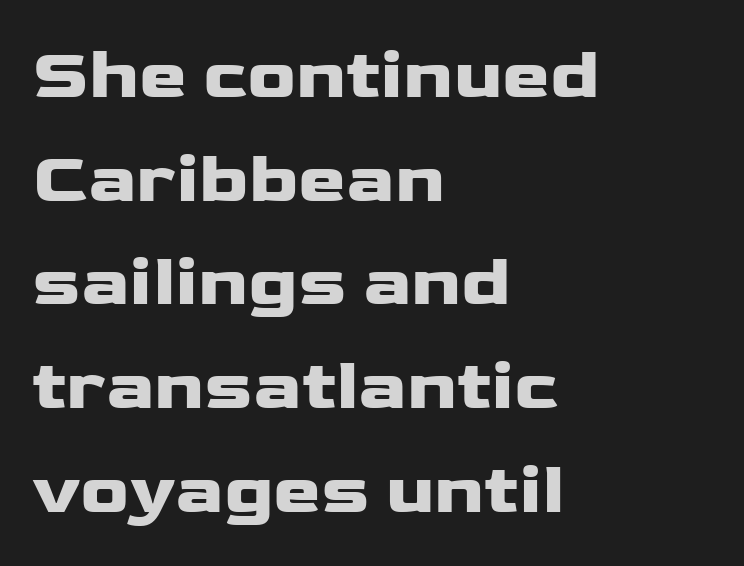
Short note: letters normally spaced. Each letter keeps its own natural width here, so spacing adapts to shape. This sample is left-justified, so line endings fall wherever the words run out. The specimen reads as upright at a glance. Stroke terminals: plain, sans-serif. Has an underline been added? It has not.
